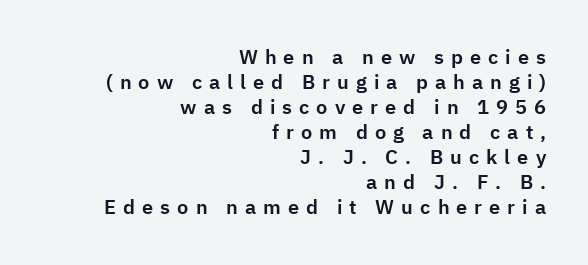
Descenders are the only things crossing below the line. Nope, not italic — everything's standing straight. If you measured baseline to baseline, you'd find a middling distance. Tracking value appears strongly positive — letters spread wide.
